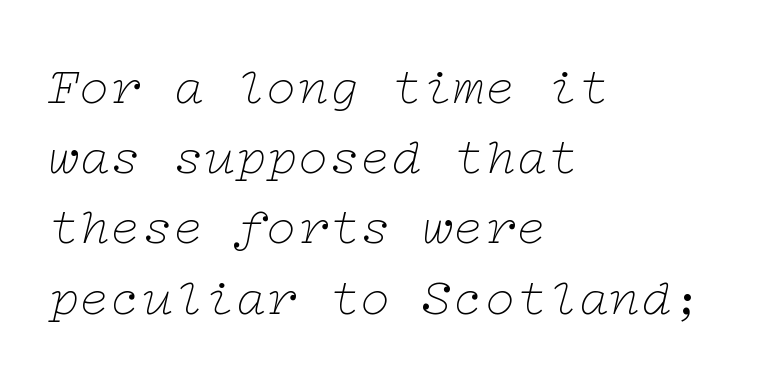
The image shows 52 px thin, wide serif type, italic (leaning right); set left-aligned, normal line spacing (1.35x), normal letter spacing, not underlined; low stroke contrast and a medium x-height.
